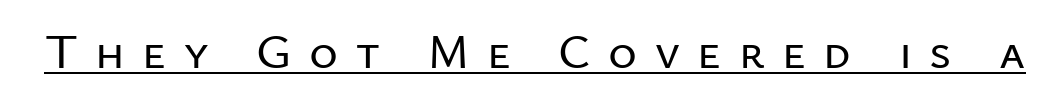
{"serif": "no", "italic": "no", "width": "normal", "stroke_contrast": "low", "x_height": "medium", "monospaced": "no", "underline": "yes", "letter_spacing": "wide", "letter_spacing_em": 0.36, "glyph_px": 49}
